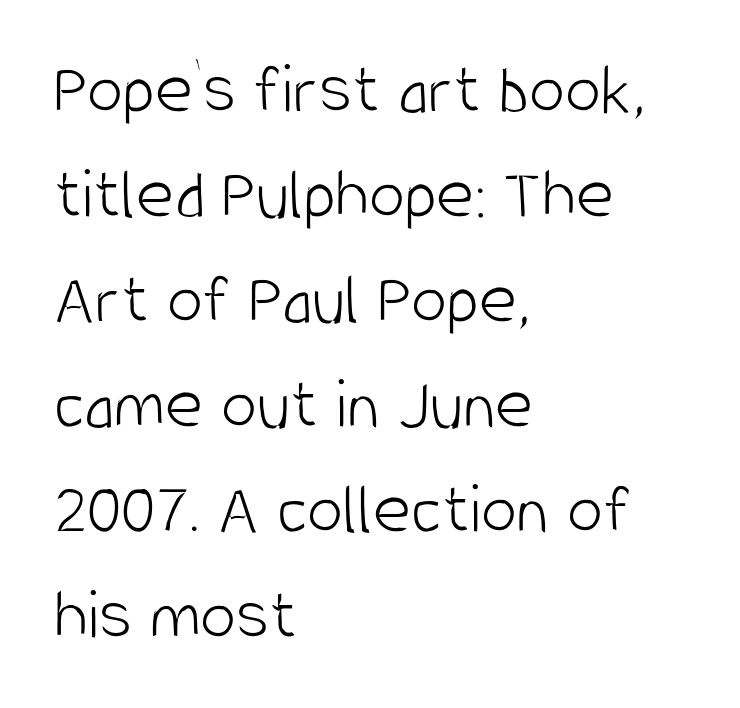
Descenders are the only things crossing below the line. The passage is arranged the way most books set body copy — flush left. The passage shown has conventional tracking throughout. The characters display no serif detailing; their extremities are plain. This is not heavy type; no bold has been used. Vertically, the passage feels balanced, rows spaced as you'd expect.
